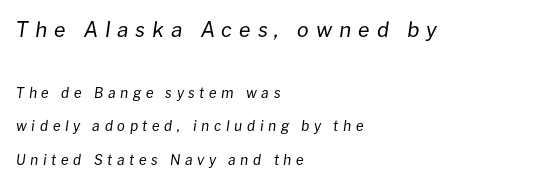
Reading down the block, your eye returns to a fixed left position each line. Scale decreases going downward across the two blocks. Vertical spacing — loose. Is the stroke heavy? The answer is a plain regular-or-lighter.
